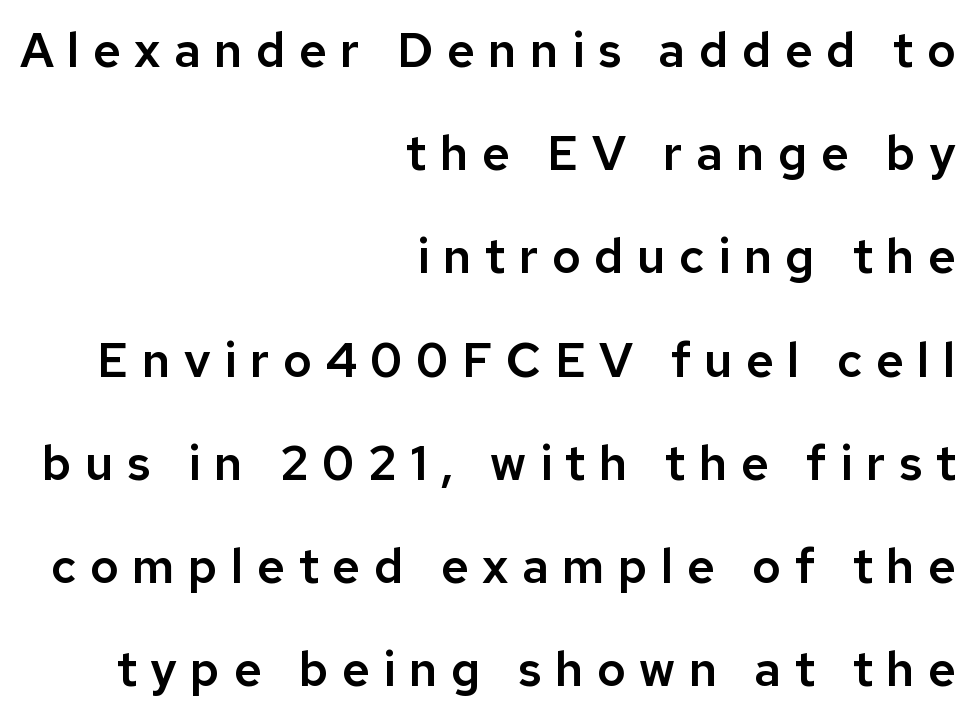
In CSS terms this would be text-align: right. This sample has the flowing, uneven cadence of proportional lettering. Quick note: not italic, upright. Plain, unruled lines of type.
